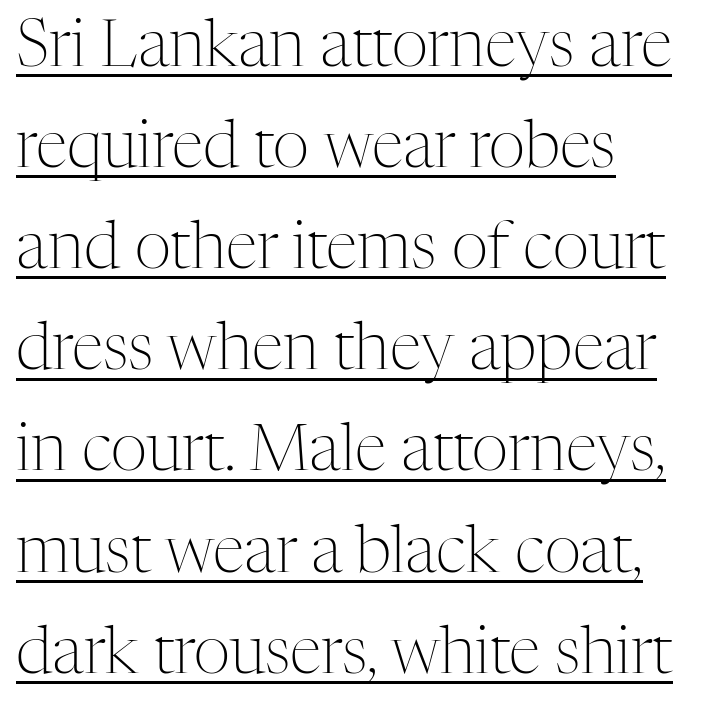
Q: Is the text bold? A: No.
Q: Is the text italic (slanted)? A: No, it is upright.
Q: Is the typeface a serif or a sans-serif typeface? A: Serif.
Q: Is the text underlined? A: Yes.
Q: How is the paragraph aligned? A: Left-aligned.
Q: Is the spacing between letters normal or unusually wide? A: Normal.
Q: Is the spacing between lines tight, normal or loose? A: Normal.
Q: Width (condensed, normal, or wide)? A: Normal.
Q: Stroke contrast? A: Medium.
Q: x-height? A: Medium.
Q: Monospaced? A: No.
